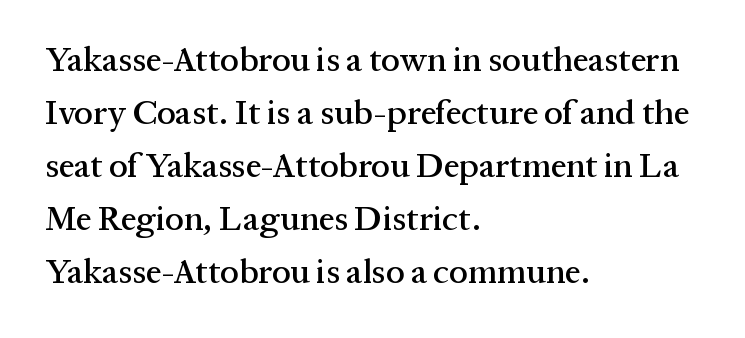
Descenders hang freely into open space. Stroke terminals: seriffed. Each word holds together tightly as a unit, with standard inter-letter gaps. Baseline-to-baseline distance is the conventional proportion of letter height. This sample is left-justified, so line endings fall wherever the words run out.
